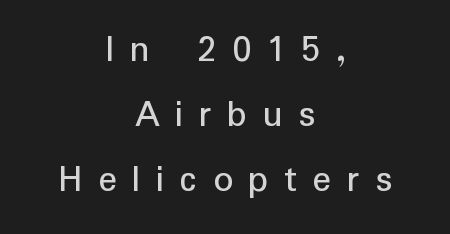
{"serif": "no", "italic": "no", "width": "normal", "stroke_contrast": "low", "x_height": "medium", "monospaced": "no", "underline": "no", "align": "center", "line_spacing": "normal", "line_spacing_ratio": 1.67, "letter_spacing": "wide", "letter_spacing_em": 0.4, "glyph_px": 39}
